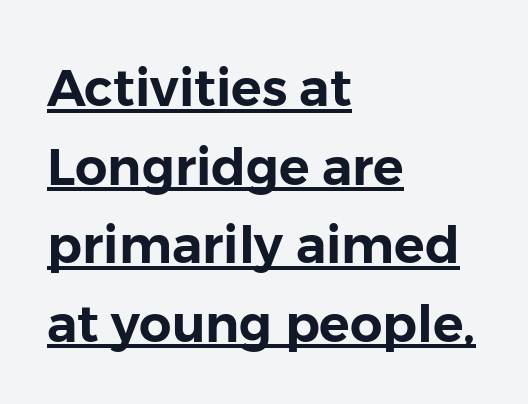
{"serif": "no", "italic": "no", "width": "normal", "stroke_contrast": "low", "x_height": "medium", "monospaced": "no", "underline": "yes", "align": "left", "line_spacing": "normal", "line_spacing_ratio": 1.54, "letter_spacing": "normal", "letter_spacing_em": 0.0, "glyph_px": 51}
